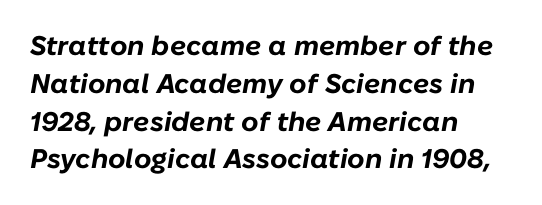
Q: Is the text bold? A: Yes.
Q: Is the text italic (slanted)? A: Yes, it leans right by about 10 degrees.
Q: Is the text underlined? A: No.
Q: How is the paragraph aligned? A: Left-aligned.
Q: Is the spacing between letters normal or unusually wide? A: Normal.
Q: Is the spacing between lines tight, normal or loose? A: Normal.
